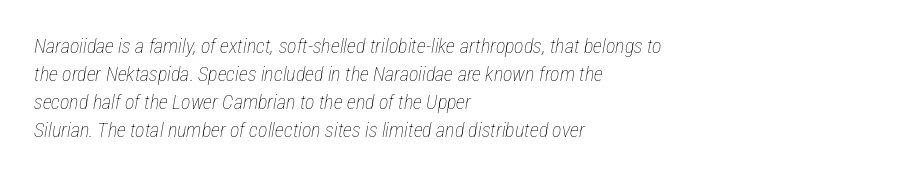
{"italic": "yes", "lean": "right", "slant_degrees": 12, "bold": "no", "underline": "no", "align": "left", "line_spacing": "normal", "line_spacing_ratio": 1.4, "letter_spacing": "normal", "letter_spacing_em": 0.0, "glyph_px": 20}
